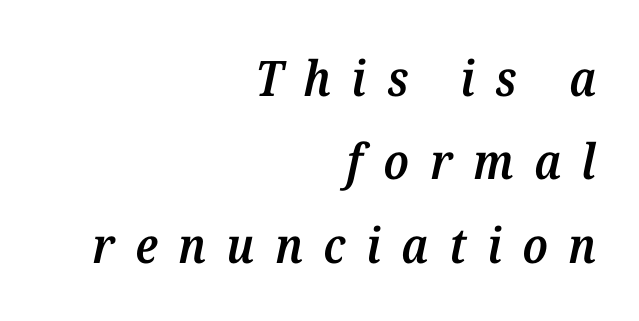
Q: Is the text bold? A: Semi-bold.
Q: Is the text italic (slanted)? A: Yes, it leans right by about 12 degrees.
Q: Is the typeface a serif or a sans-serif typeface? A: Serif.
Q: Is the text underlined? A: No.
Q: How is the paragraph aligned? A: Right-aligned.
Q: Is the spacing between letters normal or unusually wide? A: Unusually wide.
Q: Is the spacing between lines tight, normal or loose? A: Normal.
Q: Width (condensed, normal, or wide)? A: Normal.
Q: Stroke contrast? A: Medium.
Q: x-height? A: Medium.
Q: Monospaced? A: No.
